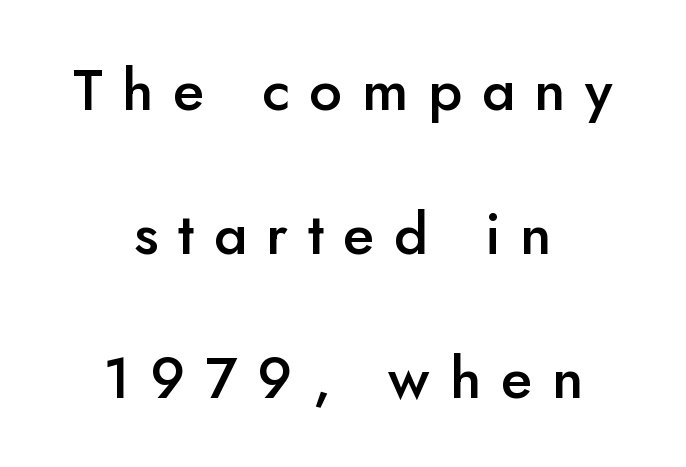
Q: Is the text bold? A: Semi-bold.
Q: Is the text italic (slanted)? A: No, it is upright.
Q: Is the typeface a serif or a sans-serif typeface? A: Sans-serif.
Q: Is the text underlined? A: No.
Q: How is the paragraph aligned? A: Centered.
Q: Is the spacing between letters normal or unusually wide? A: Unusually wide.
Q: Is the spacing between lines tight, normal or loose? A: Loose.
Q: Width (condensed, normal, or wide)? A: Normal.
Q: Stroke contrast? A: Low.
Q: x-height? A: Small.
Q: Monospaced? A: No.
